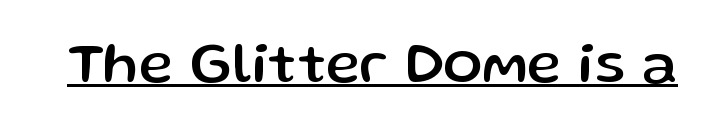
Tracking value appears to be zero — textbook default spacing. This rendering features underlined lettering. No feet cap the strokes, marking this as sans-serif type. This is roman type, the default non-slanted kind. These lines are rendered in a variable-pitch font.
